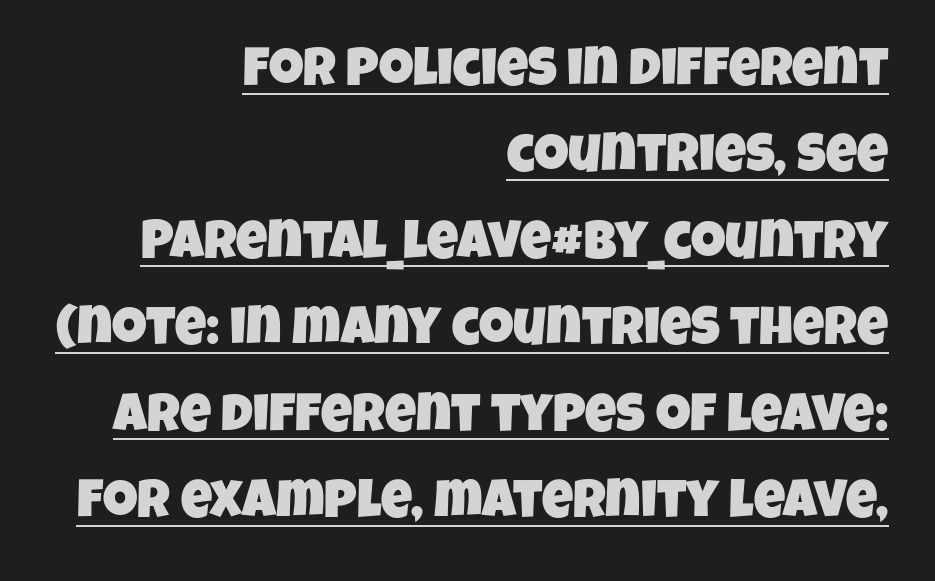
The tracking reads as untouched default to a designer's eye. The rendering uses natural spacing where letterforms have individual widths. The face used here is a sans, in the tradition of grotesques and geometrics. The face used here appears with an underline applied. The passage shown stacks its lines at a standard gap.
